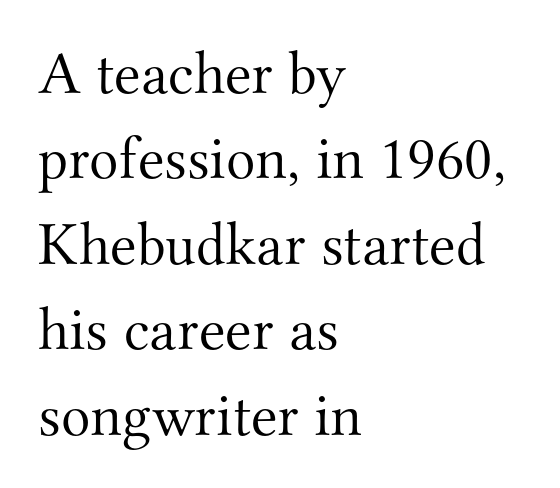
{"serif": "yes", "italic": "no", "bold": "no", "weight": "light", "width": "normal", "stroke_contrast": "medium", "x_height": "small", "monospaced": "no", "underline": "no", "align": "left", "line_spacing": "normal", "line_spacing_ratio": 1.4, "letter_spacing": "normal", "letter_spacing_em": 0.0, "glyph_px": 61}
